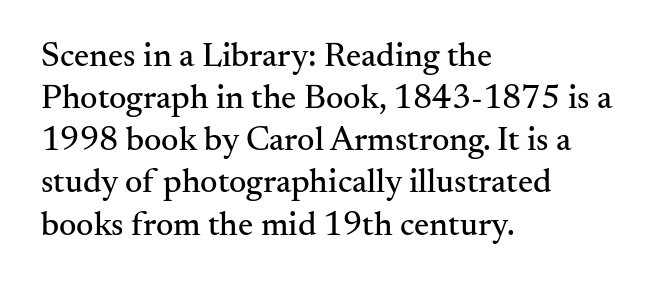
Glance below the letters and you will spot only blank space. If you drew a line through each stem, it would be perfectly vertical. The rendering anchors every line to the left-hand side. Each letter keeps its own natural width here, so spacing adapts to shape.
